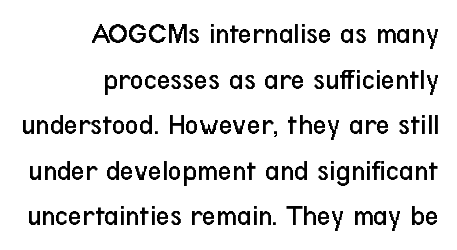
Summary of vertical rhythm: regular, with standard interline spacing. Is this a fixed-width face? No — the glyphs have proportional, varying widths. Standard letterfit; no display-style spreading of the glyphs. The typography opts for an upright posture over an oblique one.
